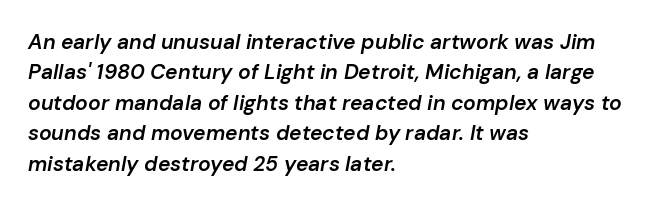
The image shows 21 px text type, italic (leaning right); set left-aligned, normal line spacing (1.45x), normal letter spacing, not underlined.
